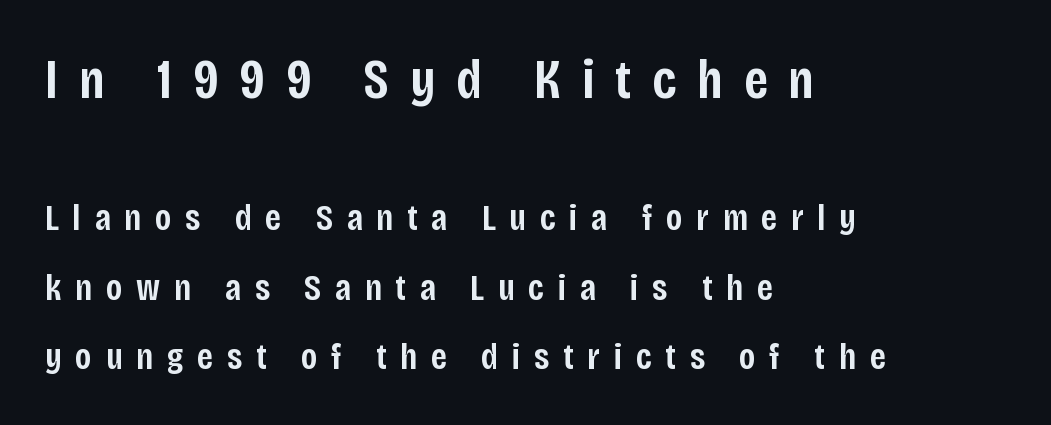
{"serif": "no", "italic": "no", "bold": "semi", "weight": "semibold", "width": "condensed", "stroke_contrast": "low", "x_height": "large", "monospaced": "no", "underline": "no", "align": "left", "line_spacing_ratio": 1.88, "letter_spacing": "wide", "letter_spacing_em": 0.37, "larger_block": "first", "size_ratio": 1.51, "glyph_px": 56}
